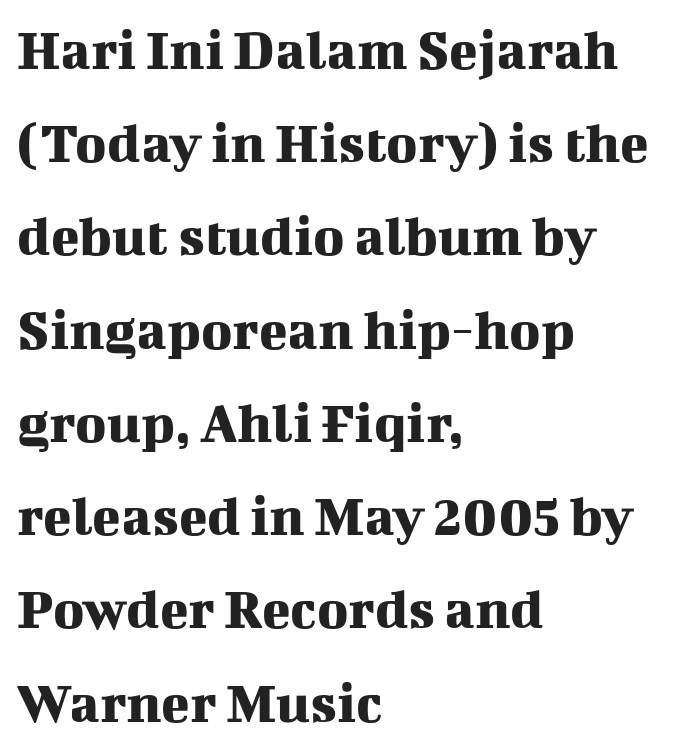
No italicization has been applied; the sample stays upright. The words here are not underlined. The glyphs in this specimen are seriffed. A classic flush-left, rag-right setting is used for this passage. The rendering uses a moderate line-height, typical for paragraphs.
